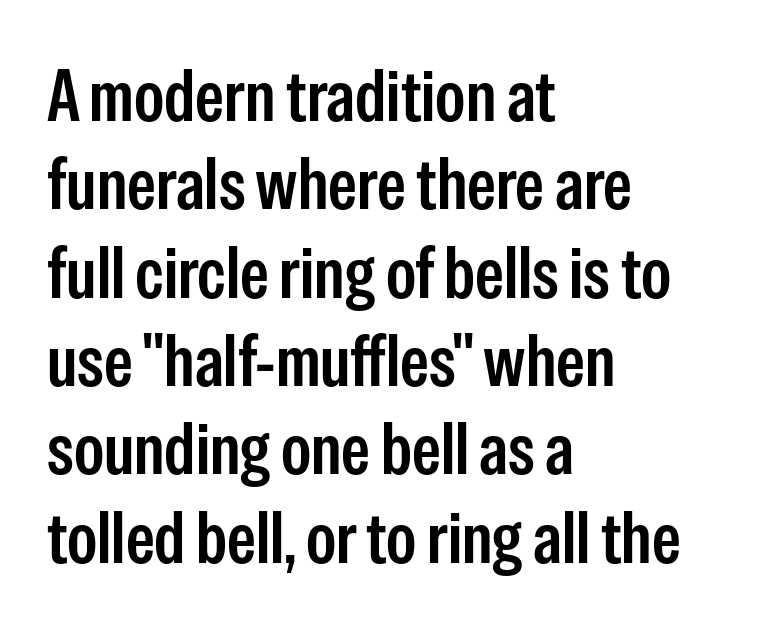
The image shows 73 px semibold, condensed sans-serif type, upright; set left-aligned, line spacing 1.21x, normal letter spacing, not underlined; low stroke contrast and a medium x-height.
